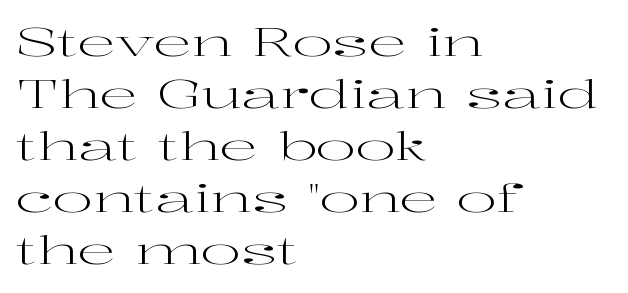
Q: Is the text bold? A: No.
Q: Is the text italic (slanted)? A: No, it is upright.
Q: Is the typeface a serif or a sans-serif typeface? A: Serif.
Q: Is the text underlined? A: No.
Q: How is the paragraph aligned? A: Left-aligned.
Q: Is the spacing between letters normal or unusually wide? A: Normal.
Q: Is the spacing between lines tight, normal or loose? A: Normal.
Q: Width (condensed, normal, or wide)? A: Wide.
Q: Stroke contrast? A: High.
Q: x-height? A: Medium.
Q: Monospaced? A: No.
